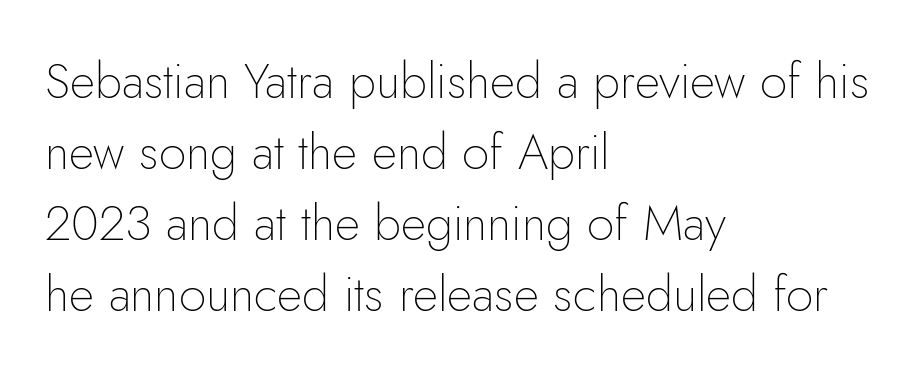
Q: Is the text bold? A: No.
Q: Is the text italic (slanted)? A: No, it is upright.
Q: Is the typeface a serif or a sans-serif typeface? A: Sans-serif.
Q: Is the text underlined? A: No.
Q: How is the paragraph aligned? A: Left-aligned.
Q: Is the spacing between letters normal or unusually wide? A: Normal.
Q: Is the spacing between lines tight, normal or loose? A: Normal.
Q: Width (condensed, normal, or wide)? A: Normal.
Q: Stroke contrast? A: Low.
Q: x-height? A: Small.
Q: Monospaced? A: No.
